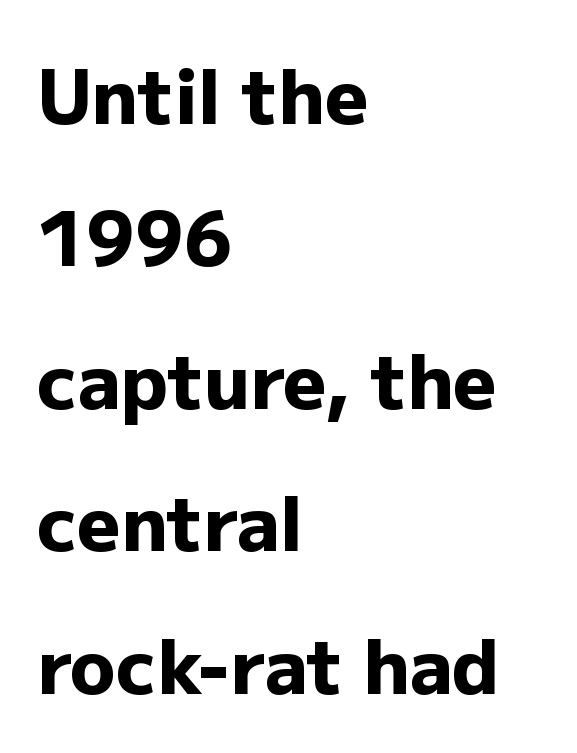
{"serif": "no", "italic": "no", "bold": "yes", "weight": "heavy", "width": "normal", "stroke_contrast": "low", "x_height": "medium", "monospaced": "no", "underline": "no", "align": "left", "line_spacing": "loose", "line_spacing_ratio": 1.9, "letter_spacing": "normal", "letter_spacing_em": 0.0, "glyph_px": 75}
